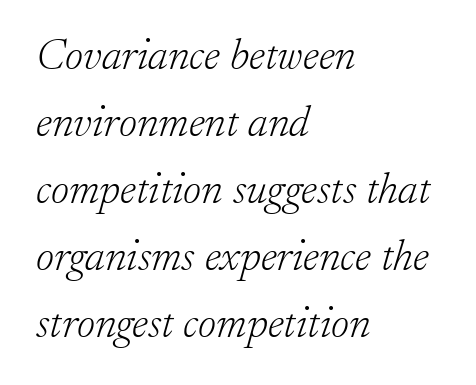
Q: Is the text bold? A: No.
Q: Is the text italic (slanted)? A: Yes, it leans right by about 17 degrees.
Q: Is the typeface a serif or a sans-serif typeface? A: Serif.
Q: Is the text underlined? A: No.
Q: How is the paragraph aligned? A: Left-aligned.
Q: Is the spacing between letters normal or unusually wide? A: Normal.
Q: Is the spacing between lines tight, normal or loose? A: Normal.
Q: Width (condensed, normal, or wide)? A: Normal.
Q: Stroke contrast? A: Low.
Q: x-height? A: Small.
Q: Monospaced? A: No.
